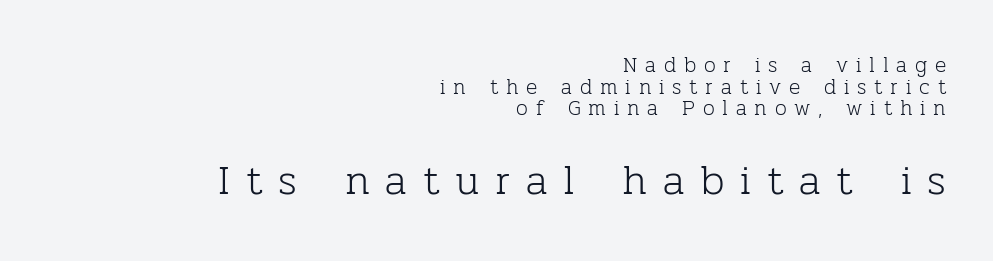
Q: Is the text bold? A: No.
Q: Is the text italic (slanted)? A: No, it is upright.
Q: Is the typeface a serif or a sans-serif typeface? A: Serif.
Q: Is the text underlined? A: No.
Q: How is the paragraph aligned? A: Right-aligned.
Q: Is the spacing between letters normal or unusually wide? A: Unusually wide.
Q: Is the spacing between lines tight, normal or loose? A: Tight.
Q: Which block of text is set in a larger size, the first (top) or the second (bottom)? A: The second (bottom) one.
Q: Width (condensed, normal, or wide)? A: Normal.
Q: Stroke contrast? A: Low.
Q: x-height? A: Medium.
Q: Monospaced? A: No.
